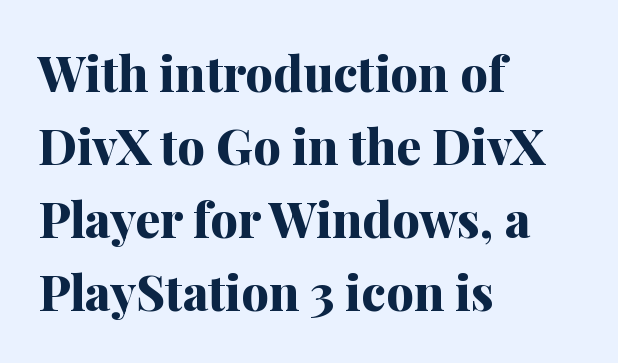
The passage shown is typeset with a serif family. The compositor pushed each line to the left boundary. Does extra space separate the letters? No, they use regular spacing. This sample has the flowing, uneven cadence of proportional lettering.
